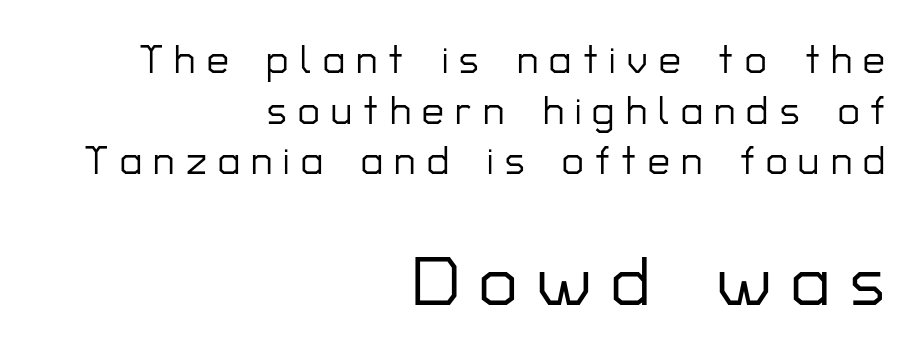
The image shows 69 px sans-serif type, upright; set right-aligned, normal line spacing (1.3x), unusually wide letter spacing (+0.29 em), not underlined; the second (bottom) block is 1.77x larger; low stroke contrast and a medium x-height.
